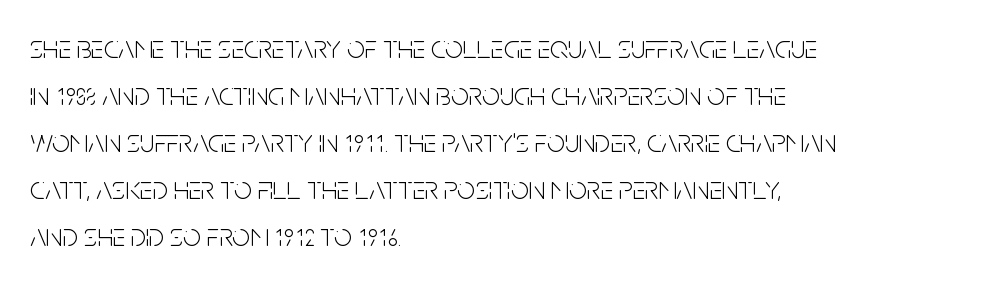
The lettering stays uniformly vertical, giving the passage a roman look. This sample has the flowing, uneven cadence of proportional lettering. Plain, unruled lines of type. Note: no serifs on the glyphs. Is the letter spacing exaggerated? No — it looks like the ordinary default.
